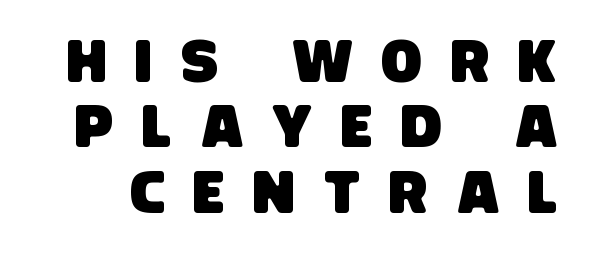
{"serif": "no", "width": "condensed", "stroke_contrast": "low", "x_height": "large", "monospaced": "no", "underline": "no", "line_spacing": "tight", "line_spacing_ratio": 1.09, "letter_spacing": "wide", "letter_spacing_em": 0.48, "glyph_px": 60}
